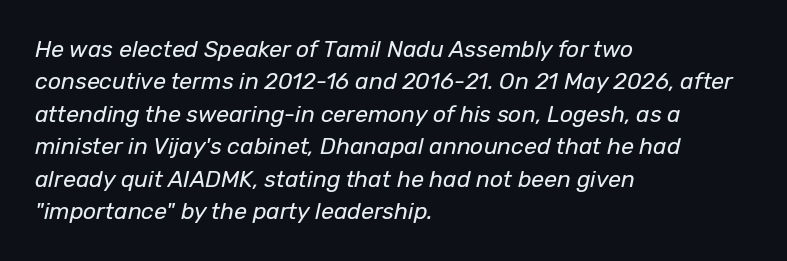
Q: Is the text bold? A: No.
Q: Is the text italic (slanted)? A: Yes, it leans right by about 12 degrees.
Q: Is the text underlined? A: No.
Q: How is the paragraph aligned? A: Left-aligned.
Q: Is the spacing between letters normal or unusually wide? A: Normal.
Q: Is the spacing between lines tight, normal or loose? A: Normal.
